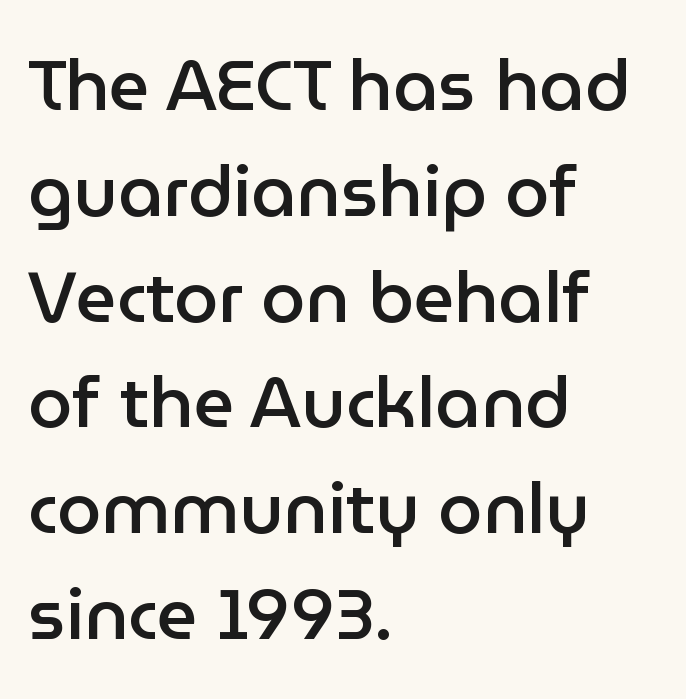
The image shows 71 px semibold sans-serif type, upright; set left-aligned, normal line spacing (1.49x), normal letter spacing, not underlined; low stroke contrast and a medium x-height.
